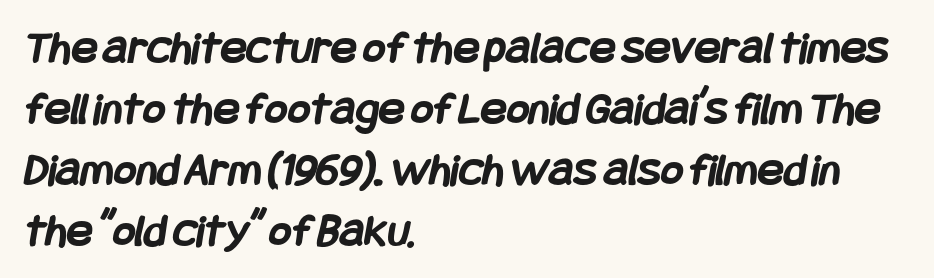
Q: Is the text bold? A: Yes.
Q: Is the typeface a serif or a sans-serif typeface? A: Sans-serif.
Q: Is the text underlined? A: No.
Q: How is the paragraph aligned? A: Left-aligned.
Q: Is the spacing between letters normal or unusually wide? A: Normal.
Q: Is the spacing between lines tight, normal or loose? A: Normal.
Q: Width (condensed, normal, or wide)? A: Condensed.
Q: Stroke contrast? A: Low.
Q: x-height? A: Large.
